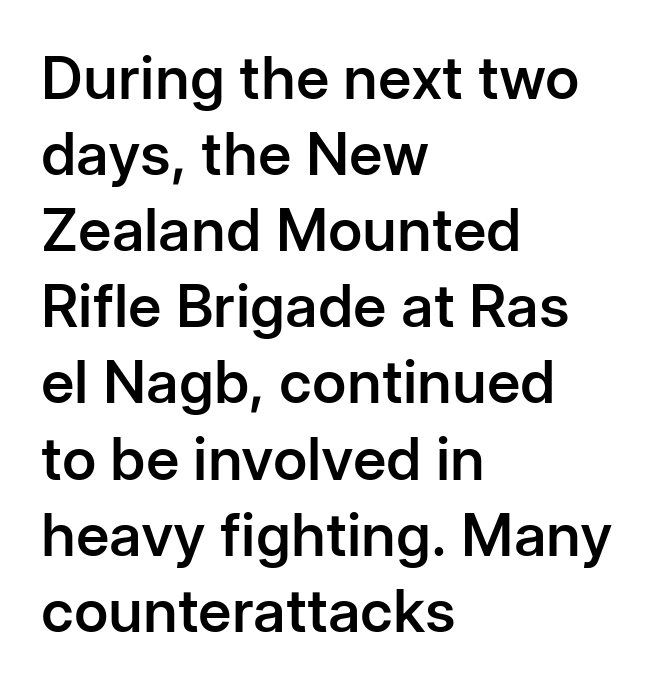
The image shows 59 px semibold sans-serif type, upright; set left-aligned, normal line spacing (1.29x), normal letter spacing, not underlined; low stroke contrast and a medium x-height.
